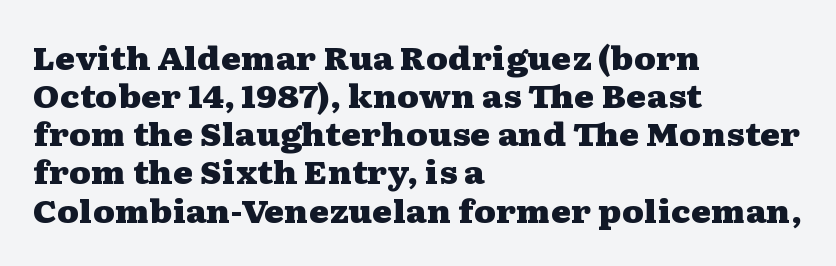
{"serif": "yes", "italic": "no", "bold": "yes", "weight": "heavy", "width": "wide", "stroke_contrast": "medium", "x_height": "medium", "monospaced": "no", "underline": "no", "align": "left", "line_spacing_ratio": 1.23, "letter_spacing": "normal", "letter_spacing_em": 0.0, "glyph_px": 31}
